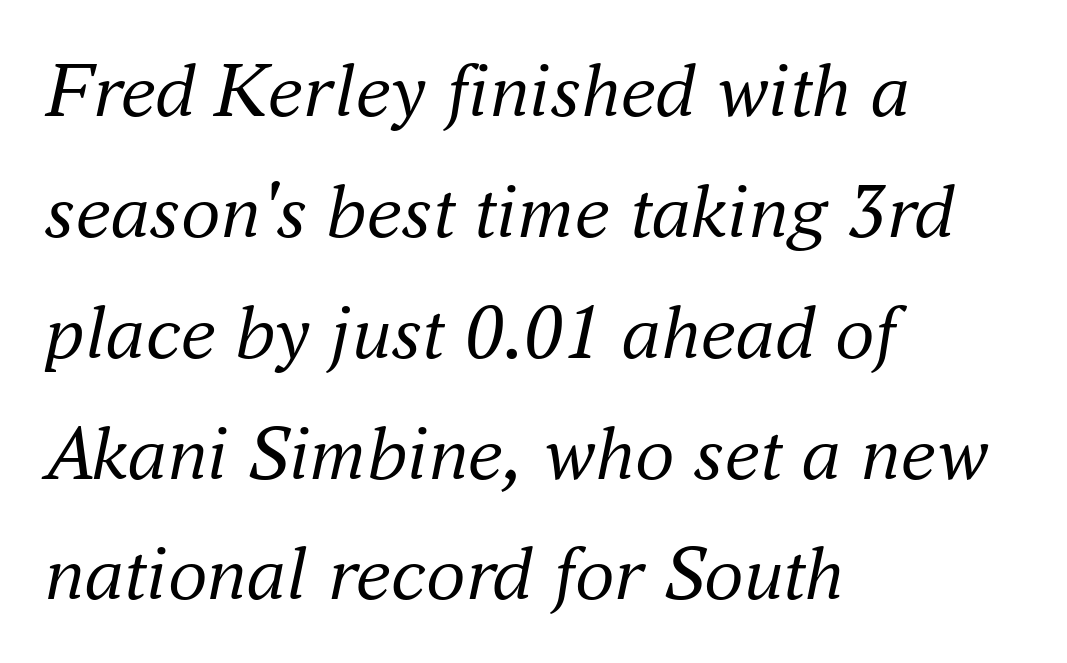
Q: Is the text bold? A: No.
Q: Is the text italic (slanted)? A: Yes, it leans right by about 16 degrees.
Q: Is the typeface a serif or a sans-serif typeface? A: Serif.
Q: Is the text underlined? A: No.
Q: How is the paragraph aligned? A: Left-aligned.
Q: Is the spacing between letters normal or unusually wide? A: Normal.
Q: Is the spacing between lines tight, normal or loose? A: Normal.
Q: Width (condensed, normal, or wide)? A: Normal.
Q: Stroke contrast? A: Medium.
Q: x-height? A: Small.
Q: Monospaced? A: No.
